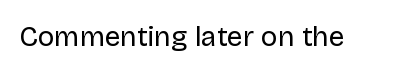
Q: Is the text bold? A: No.
Q: Is the text italic (slanted)? A: No, it is upright.
Q: Is the typeface a serif or a sans-serif typeface? A: Sans-serif.
Q: Is the text underlined? A: No.
Q: Is the spacing between letters normal or unusually wide? A: Normal.
Q: Width (condensed, normal, or wide)? A: Normal.
Q: Stroke contrast? A: Low.
Q: x-height? A: Large.
Q: Monospaced? A: No.
